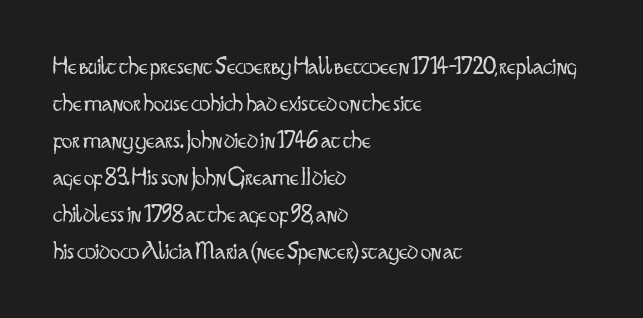
{"italic": "no", "bold": "no", "underline": "no", "align": "left", "line_spacing": "normal", "line_spacing_ratio": 1.42, "letter_spacing": "normal", "letter_spacing_em": 0.0, "glyph_px": 26}
